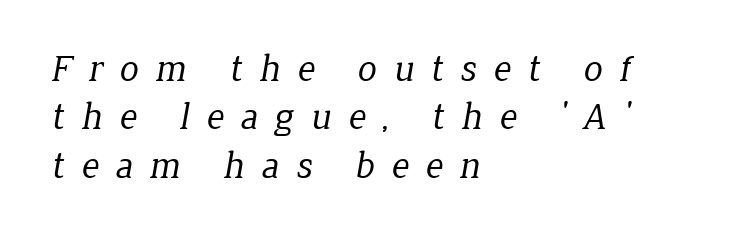
{"serif": "yes", "bold": "no", "weight": "regular", "width": "normal", "stroke_contrast": "low", "x_height": "medium", "monospaced": "no", "underline": "no", "align": "left", "line_spacing": "normal", "line_spacing_ratio": 1.27, "letter_spacing": "wide", "letter_spacing_em": 0.44, "glyph_px": 38}
